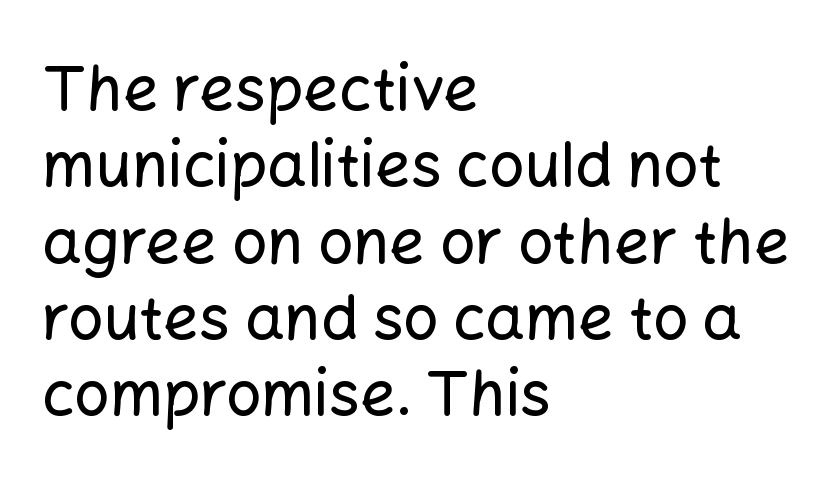
The image shows 62 px sans-serif type, upright; set left-aligned, line spacing 1.23x, normal letter spacing, not underlined; low stroke contrast and a medium x-height.
